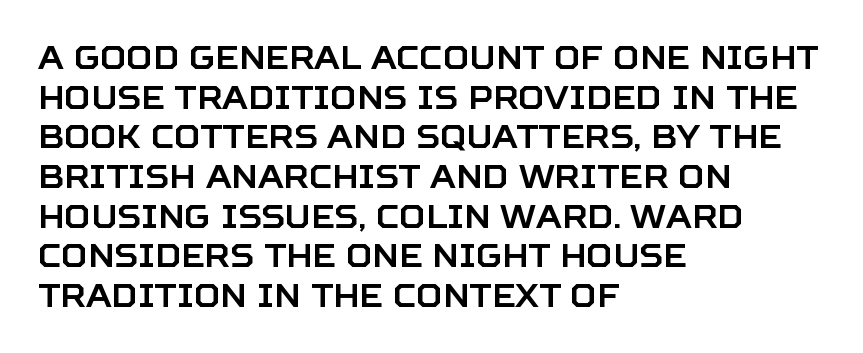
Which margin do the lines hug? The left one — the right edge is uneven. Character widths vary here, with narrow letters taking less room than wide ones. Descenders hang freely into open space. The face used here is rendered with its standard letterfit.
